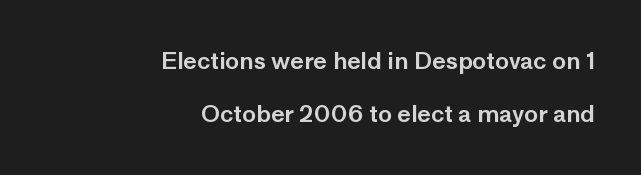
Q: Is the text italic (slanted)? A: No, it is upright.
Q: Is the text underlined? A: No.
Q: How is the paragraph aligned? A: Right-aligned.
Q: Is the spacing between letters normal or unusually wide? A: Normal.
Q: Is the spacing between lines tight, normal or loose? A: Loose.
